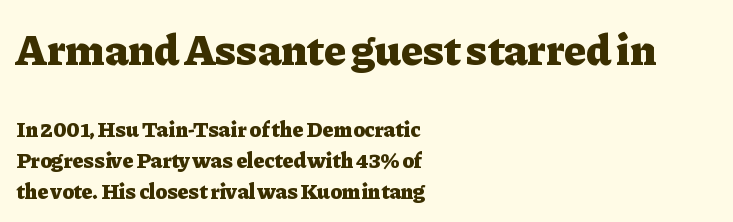
The image shows 44 px heavy serif type, upright; set left-aligned, normal line spacing (1.39x), normal letter spacing, not underlined; the first (top) block is 2.0x larger; low stroke contrast and a medium x-height.
